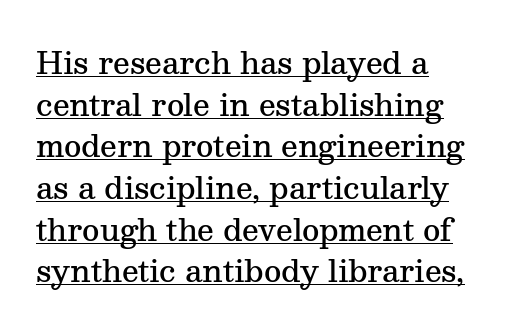
As a designer I'd log this as weight 600, semibold. Casual observation: everything's shoved over to the left. You can tell from the footed stems that serif type was used. Every word sits above its own underline. Italic: no, the glyphs are upright roman.
